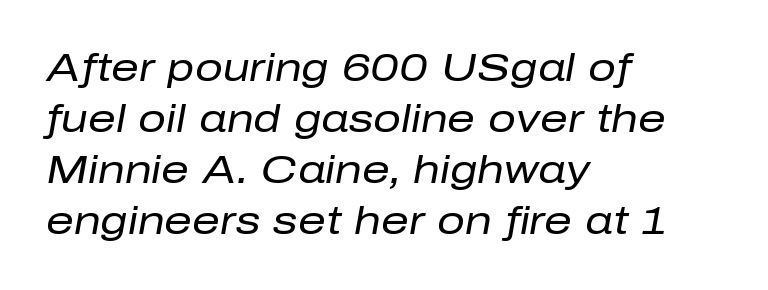
{"italic": "yes", "lean": "right", "slant_degrees": 10, "bold": "no", "weight": "regular", "width": "normal", "stroke_contrast": "low", "x_height": "medium", "monospaced": "no", "underline": "no", "align": "left", "line_spacing": "normal", "line_spacing_ratio": 1.31, "letter_spacing": "normal", "letter_spacing_em": 0.0, "glyph_px": 39}
